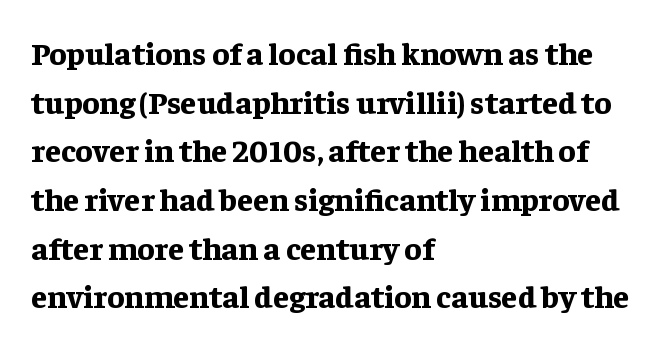
{"serif": "yes", "italic": "no", "bold": "yes", "weight": "bold", "width": "normal", "stroke_contrast": "low", "x_height": "medium", "monospaced": "no", "underline": "no", "align": "left", "line_spacing": "normal", "line_spacing_ratio": 1.52, "letter_spacing": "normal", "letter_spacing_em": 0.0, "glyph_px": 32}
